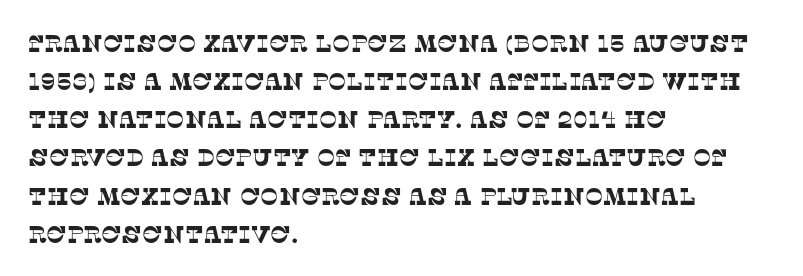
The paragraph has a hard left edge and a soft right edge. Underlining? Definitely not there. The gaps between neighbouring characters are ordinary and unremarkable. Baseline-to-baseline distance is the conventional proportion of letter height.
